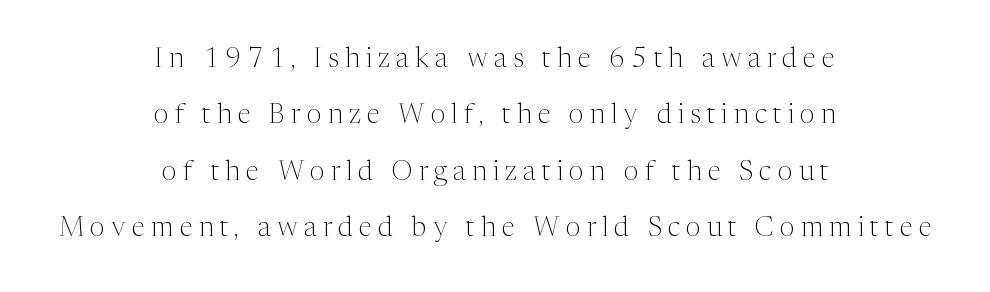
Posture: vertical. The lines in this sample share a center point and differ in where they start and stop. Vertical stems look standard width or narrower in stroke. Students, observe: this is what heavily led, spacious text looks like. Nobody drew a line under any word here.
